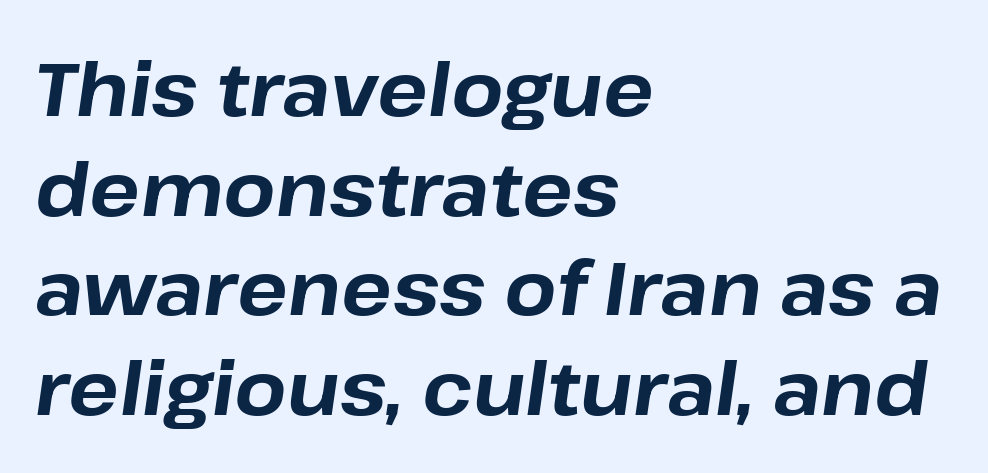
{"italic": "yes", "lean": "right", "slant_degrees": 8, "bold": "yes", "weight": "bold", "width": "normal", "stroke_contrast": "low", "x_height": "medium", "monospaced": "no", "underline": "no", "align": "left", "line_spacing": "normal", "line_spacing_ratio": 1.33, "letter_spacing": "normal", "letter_spacing_em": 0.0, "glyph_px": 75}
